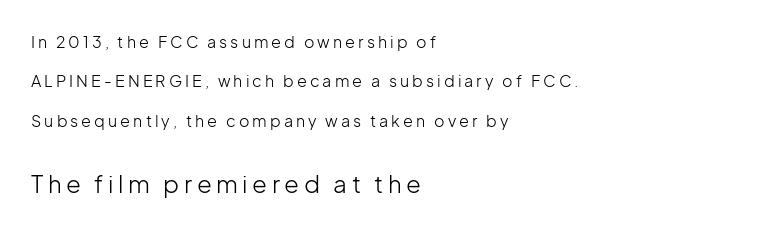
{"italic": "no", "bold": "no", "underline": "no", "align": "left", "line_spacing": "loose", "line_spacing_ratio": 2.46, "larger_block": "second", "size_ratio": 1.5, "glyph_px": 24}
